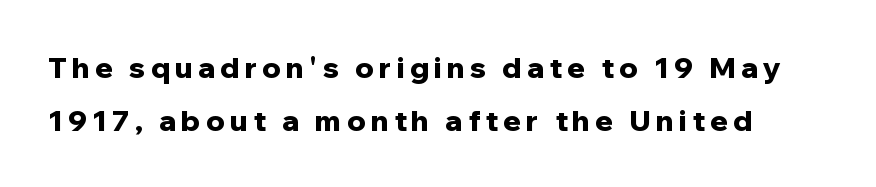
Q: Is the text bold? A: Yes.
Q: Is the text italic (slanted)? A: No, it is upright.
Q: Is the typeface a serif or a sans-serif typeface? A: Sans-serif.
Q: Is the text underlined? A: No.
Q: Width (condensed, normal, or wide)? A: Normal.
Q: Stroke contrast? A: Low.
Q: x-height? A: Medium.
Q: Monospaced? A: No.
